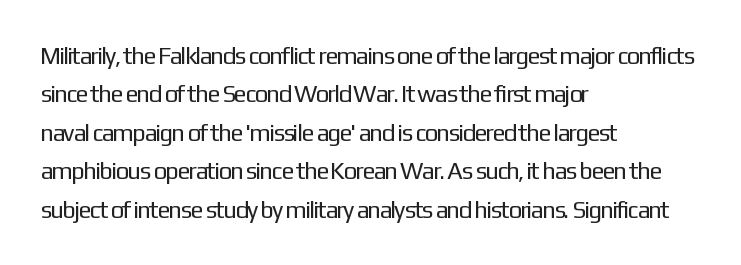
Q: Is the text bold? A: No.
Q: Is the text italic (slanted)? A: No, it is upright.
Q: Is the text underlined? A: No.
Q: How is the paragraph aligned? A: Left-aligned.
Q: Is the spacing between letters normal or unusually wide? A: Normal.
Q: Is the spacing between lines tight, normal or loose? A: Normal.
